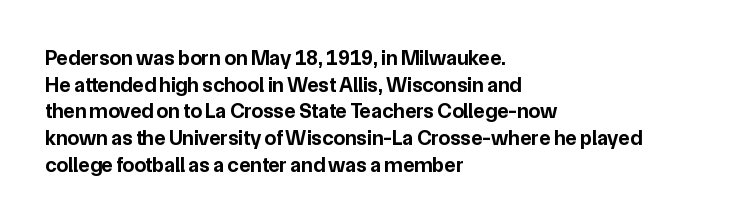
Q: Is the text bold? A: Yes.
Q: Is the text italic (slanted)? A: No, it is upright.
Q: Is the text underlined? A: No.
Q: How is the paragraph aligned? A: Left-aligned.
Q: Is the spacing between letters normal or unusually wide? A: Normal.
Q: Is the spacing between lines tight, normal or loose? A: Normal.
